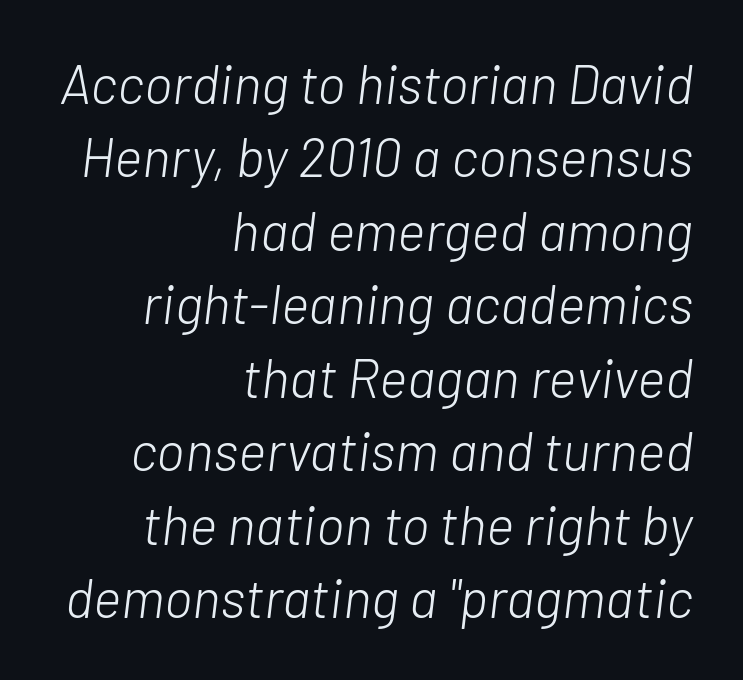
The image shows 54 px light type, italic (leaning right); set right-aligned, normal line spacing (1.36x), normal letter spacing, not underlined; low stroke contrast and a medium x-height.
